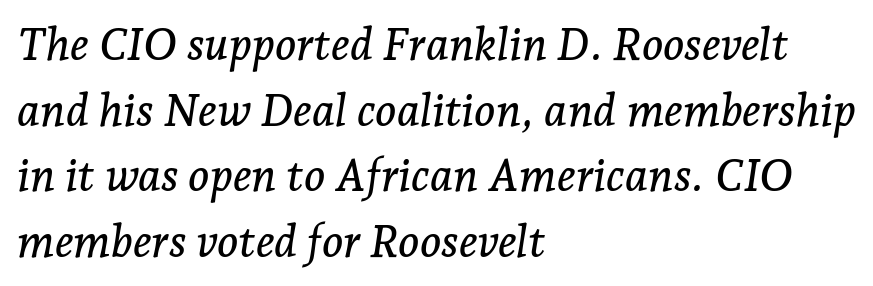
The image shows 45 px serif type, italic (leaning right); set left-aligned, normal line spacing (1.46x), normal letter spacing, not underlined; low stroke contrast and a medium x-height.
